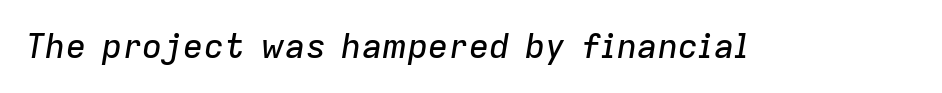
The string is rendered with underlining switched off. Each letter keeps its own natural width here, so spacing adapts to shape. The whole block is typeset with a tilt. Inter-character spacing is left at the font's built-in metrics.
